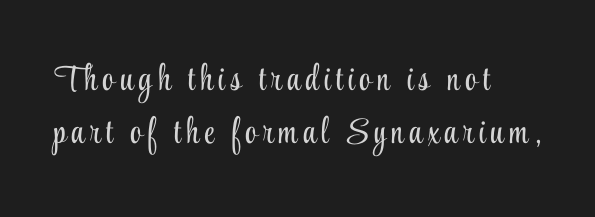
Q: Is the text bold? A: No.
Q: Is the text italic (slanted)? A: Yes.
Q: Is the typeface a serif or a sans-serif typeface? A: Serif.
Q: Is the text underlined? A: No.
Q: How is the paragraph aligned? A: Left-aligned.
Q: Is the spacing between lines tight, normal or loose? A: Normal.
Q: Width (condensed, normal, or wide)? A: Condensed.
Q: Stroke contrast? A: Low.
Q: x-height? A: Small.
Q: Monospaced? A: No.
